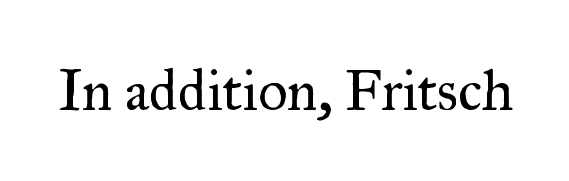
Look at the tracking — it's just the regular setting, nothing added. Only glyphs here, with clear space below each row. If you drew a line through each stem, it would be perfectly vertical. Think of a printed novel: that variable character pitch is what you see here. Bold? No — there's no thickening of the strokes.
